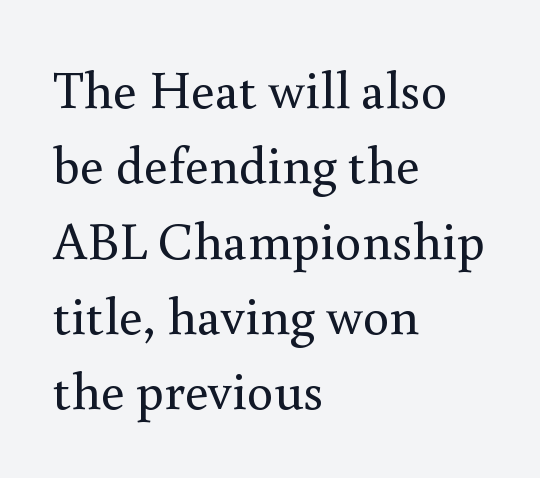
Q: Is the text bold? A: No.
Q: Is the text italic (slanted)? A: No, it is upright.
Q: Is the typeface a serif or a sans-serif typeface? A: Serif.
Q: Is the text underlined? A: No.
Q: How is the paragraph aligned? A: Left-aligned.
Q: Is the spacing between letters normal or unusually wide? A: Normal.
Q: Is the spacing between lines tight, normal or loose? A: Normal.
Q: Width (condensed, normal, or wide)? A: Normal.
Q: Stroke contrast? A: Medium.
Q: x-height? A: Small.
Q: Monospaced? A: No.
